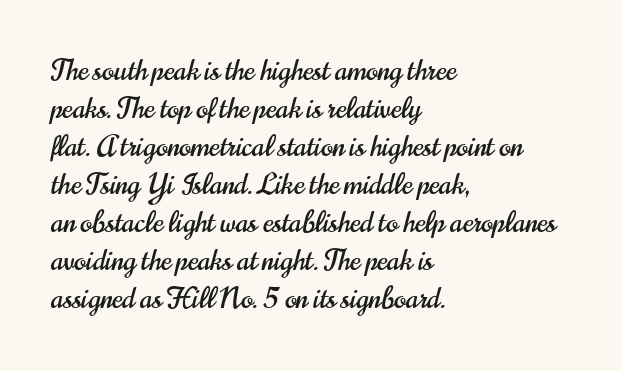
The image shows 28 px condensed sans-serif type; set left-aligned, normal line spacing (1.36x), normal letter spacing, not underlined; high stroke contrast and a small x-height.
